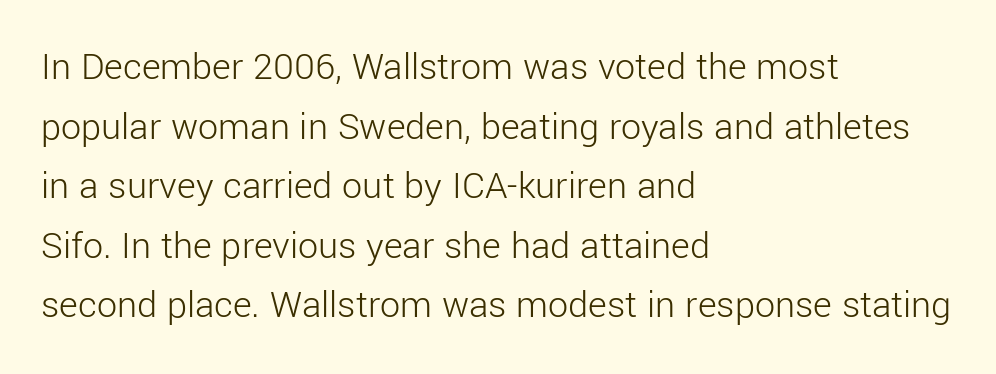
The image shows 40 px light sans-serif type, upright; set left-aligned, normal line spacing (1.49x), normal letter spacing, not underlined; low stroke contrast and a medium x-height.
